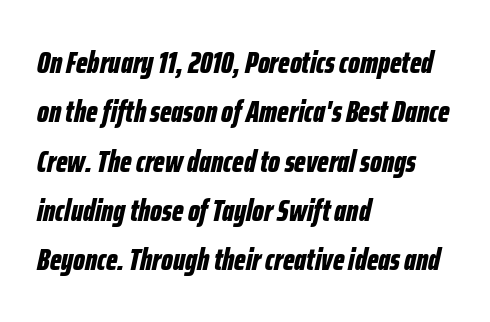
{"italic": "yes", "lean": "right", "slant_degrees": 12, "bold": "yes", "weight": "bold", "width": "condensed", "stroke_contrast": "low", "x_height": "medium", "monospaced": "no", "underline": "no", "align": "left", "line_spacing": "normal", "line_spacing_ratio": 1.59, "letter_spacing": "normal", "letter_spacing_em": 0.0, "glyph_px": 31}
